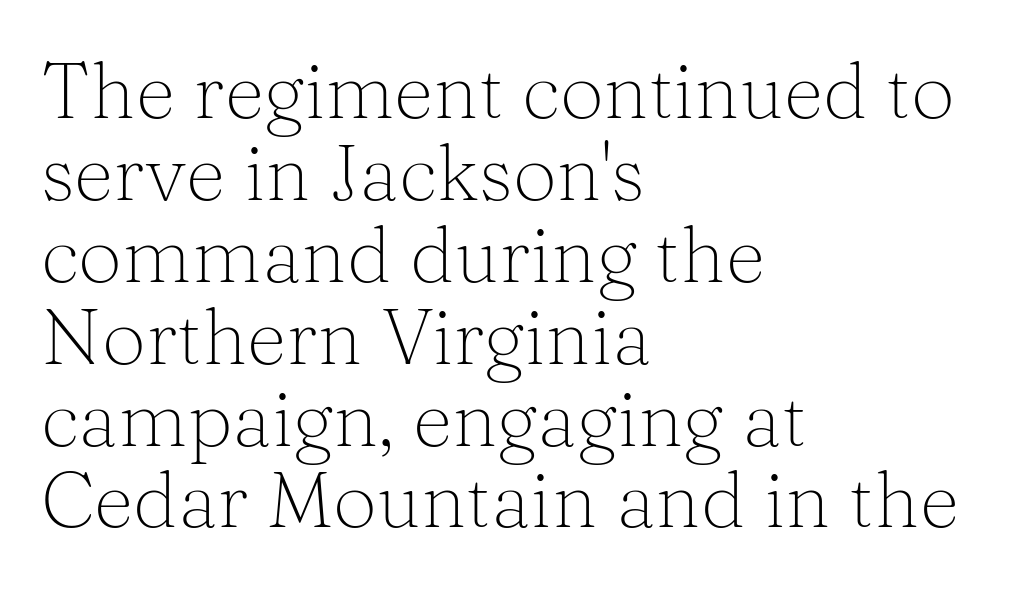
The horizontal fit of the characters is conventional and even. A serif font was chosen for this passage. In terms of posture, this sample is upright. Which margin do the lines hug? The left one — the right edge is uneven.
